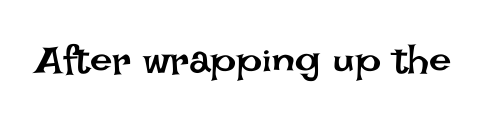
Proportional: the letters do not fall into vertical columns. The passage shown has conventional tracking throughout. These glyphs show unthickened strokes, regular width or finer. These lines were composed using upright roman letters. Just letters on the line, the space beneath them empty.
